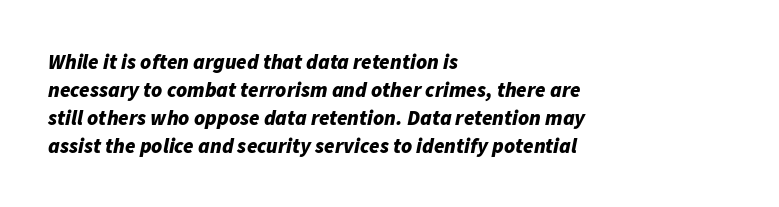
{"italic": "yes", "lean": "right", "slant_degrees": 11, "bold": "yes", "underline": "no", "align": "left", "line_spacing": "normal", "line_spacing_ratio": 1.33, "letter_spacing": "normal", "letter_spacing_em": 0.0, "glyph_px": 21}
